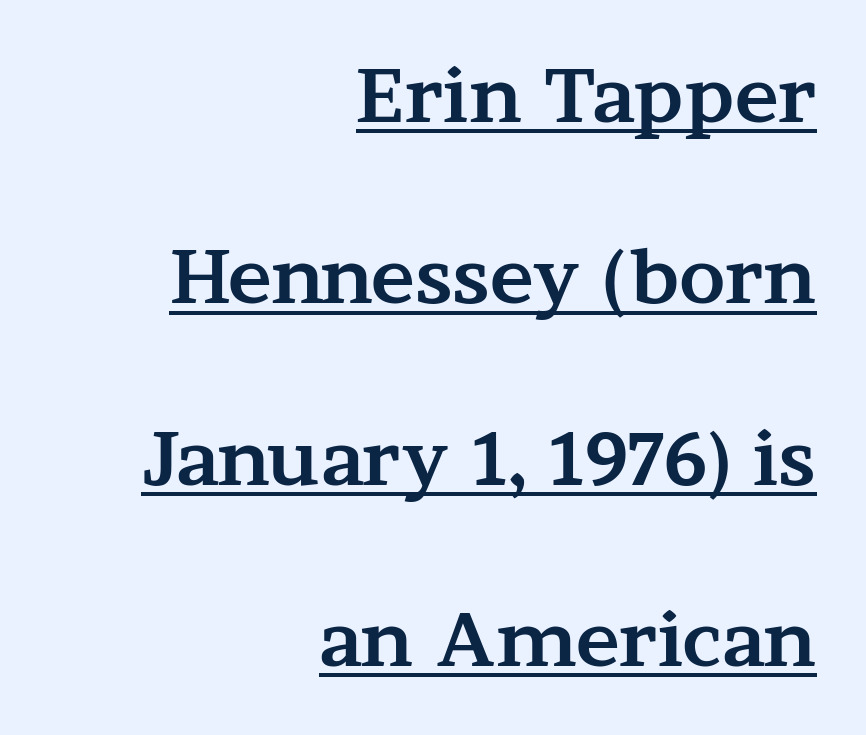
If you drew a ruler down the right edge, every line would touch it. Summary of vertical rhythm: relaxed, with wide interline spacing. Posture: vertical. In terms of letterspacing, this is plain default setting. Every letter is thick-stroked: bold, no question. These characters rest on top of a visible drawn line.
